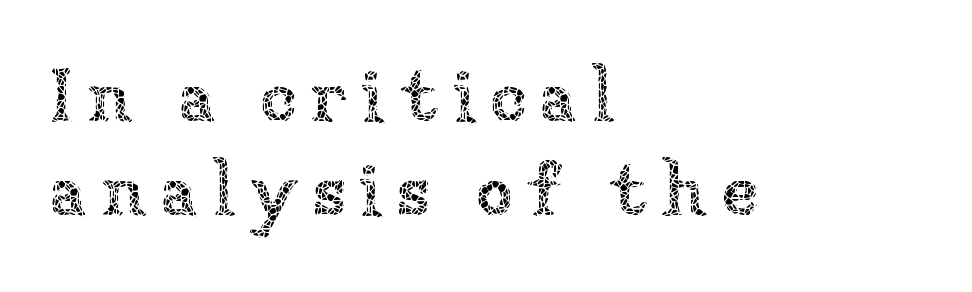
The image shows 75 px thin type, upright; set left-aligned, normal line spacing (1.26x), not underlined; low stroke contrast and a medium x-height.
